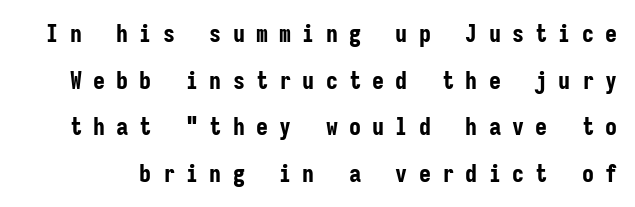
The image shows 24 px bold type, upright; set loose line spacing (1.94x), unusually wide letter spacing (+0.47 em), not underlined.
